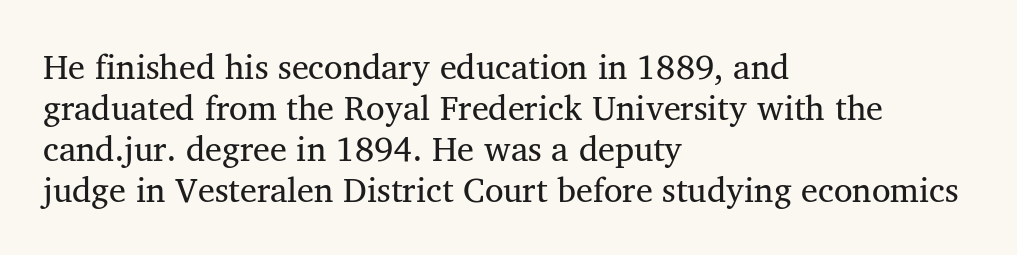
{"serif": "yes", "width": "normal", "stroke_contrast": "medium", "x_height": "medium", "monospaced": "no", "underline": "no", "align": "left", "line_spacing_ratio": 1.21, "letter_spacing": "normal", "letter_spacing_em": 0.0, "glyph_px": 34}
